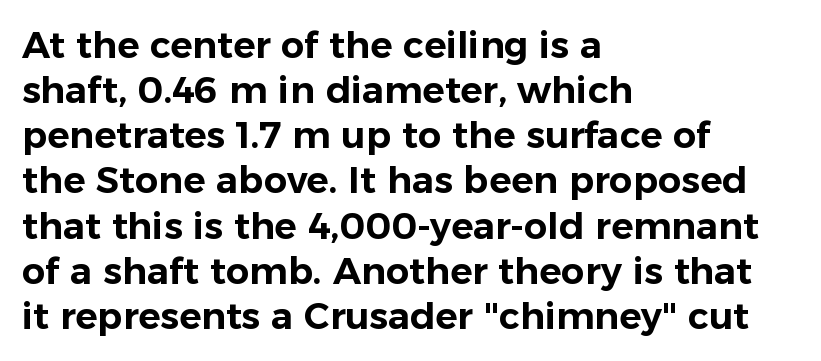
{"serif": "no", "italic": "no", "width": "normal", "stroke_contrast": "low", "x_height": "medium", "monospaced": "no", "underline": "no", "align": "left", "line_spacing_ratio": 1.22, "letter_spacing": "normal", "letter_spacing_em": 0.0, "glyph_px": 37}
